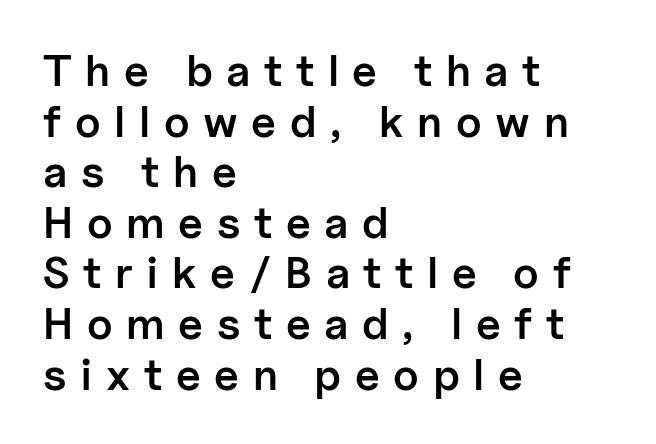
Q: Is the text bold? A: Semi-bold.
Q: Is the text italic (slanted)? A: No, it is upright.
Q: Is the typeface a serif or a sans-serif typeface? A: Sans-serif.
Q: Is the text underlined? A: No.
Q: How is the paragraph aligned? A: Left-aligned.
Q: Is the spacing between letters normal or unusually wide? A: Unusually wide.
Q: Is the spacing between lines tight, normal or loose? A: Tight.
Q: Width (condensed, normal, or wide)? A: Normal.
Q: Stroke contrast? A: Low.
Q: x-height? A: Medium.
Q: Monospaced? A: No.
